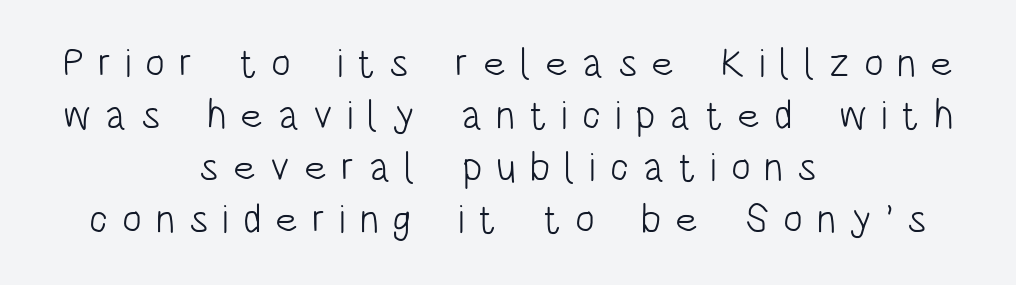
The characters are drawn with everyday or finer stroke widths. Posture: straight, roman, zero tilt. Words appear elongated and porous because spacing is wide. Each line is balanced around a shared central axis. Note: no serifs on the glyphs. This sample has the flowing, uneven cadence of proportional lettering.
